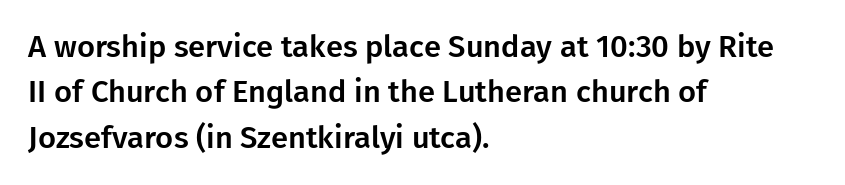
{"serif": "no", "italic": "no", "width": "normal", "stroke_contrast": "low", "x_height": "medium", "monospaced": "no", "underline": "no", "align": "left", "line_spacing": "normal", "line_spacing_ratio": 1.46, "letter_spacing": "normal", "letter_spacing_em": 0.0, "glyph_px": 31}
